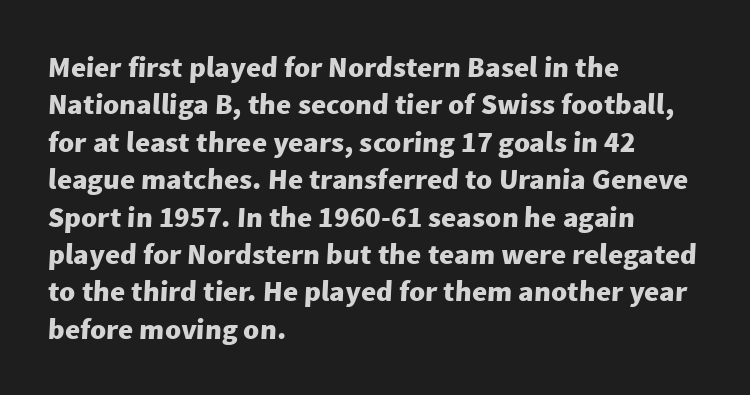
{"serif": "no", "bold": "yes", "weight": "heavy", "width": "normal", "stroke_contrast": "low", "x_height": "medium", "monospaced": "no", "underline": "no", "align": "left", "line_spacing": "normal", "line_spacing_ratio": 1.29, "letter_spacing": "normal", "letter_spacing_em": 0.0, "glyph_px": 29}
